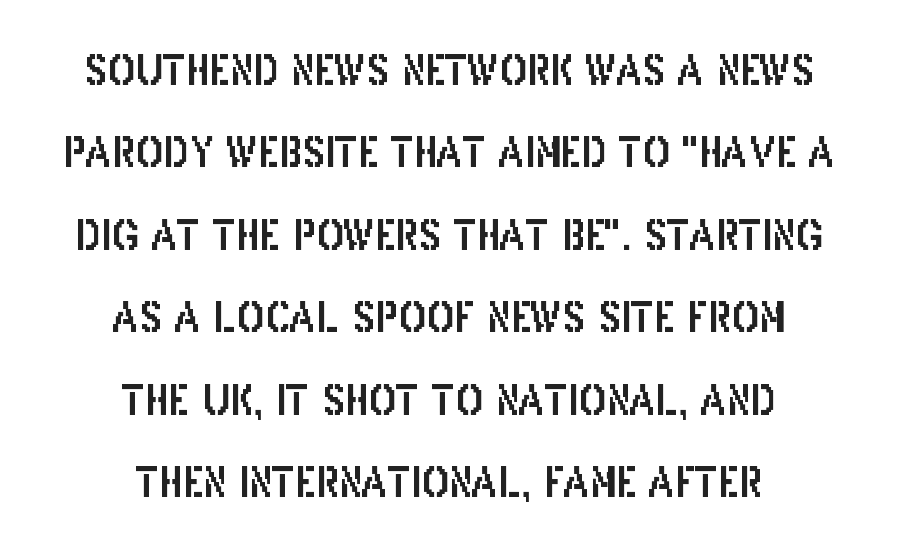
Q: Is the text italic (slanted)? A: No, it is upright.
Q: Is the typeface a serif or a sans-serif typeface? A: Sans-serif.
Q: Is the text underlined? A: No.
Q: How is the paragraph aligned? A: Centered.
Q: Is the spacing between letters normal or unusually wide? A: Normal.
Q: Is the spacing between lines tight, normal or loose? A: Loose.
Q: Width (condensed, normal, or wide)? A: Condensed.
Q: Stroke contrast? A: Low.
Q: x-height? A: Large.
Q: Monospaced? A: No.
